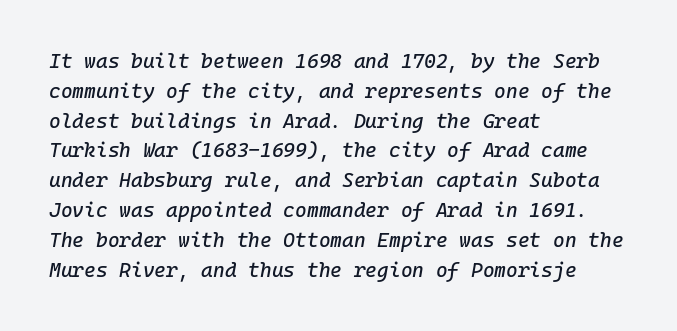
Bare-footed words on every line. The specimen reads as italic at a glance. No extra tracking has been applied to these lines. The passage shown stacks its lines at a standard gap. Each line starts at the same left margin while the right side varies.
